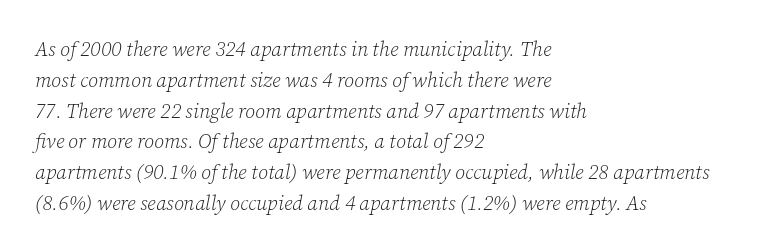
The image shows 20 px text type, italic (leaning right); set left-aligned, normal line spacing (1.54x), normal letter spacing, not underlined.
